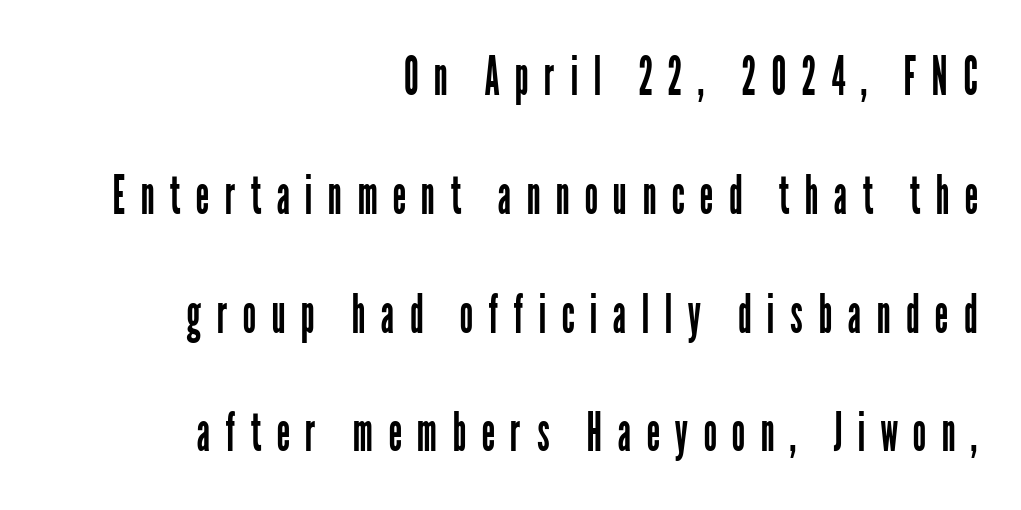
These lines are rendered in a variable-pitch font. The lines are quadded right. These lines were composed using upright roman letters. Only glyphs here, with clear space below each row.
